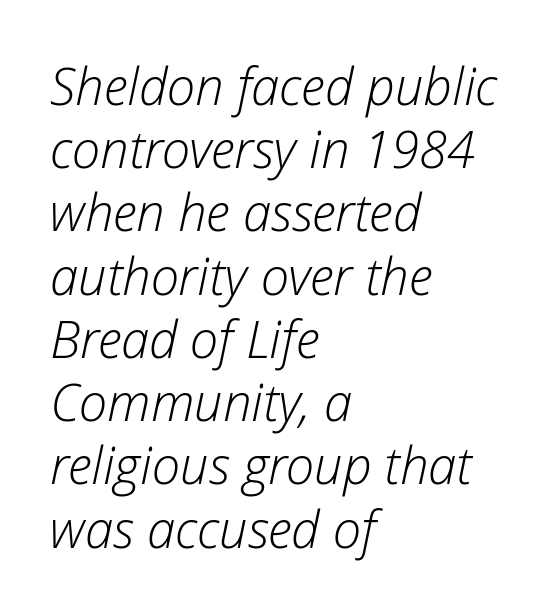
{"italic": "yes", "lean": "right", "slant_degrees": 12, "bold": "no", "weight": "light", "width": "normal", "stroke_contrast": "low", "x_height": "medium", "monospaced": "no", "underline": "no", "align": "left", "line_spacing_ratio": 1.24, "letter_spacing": "normal", "letter_spacing_em": 0.0, "glyph_px": 51}
